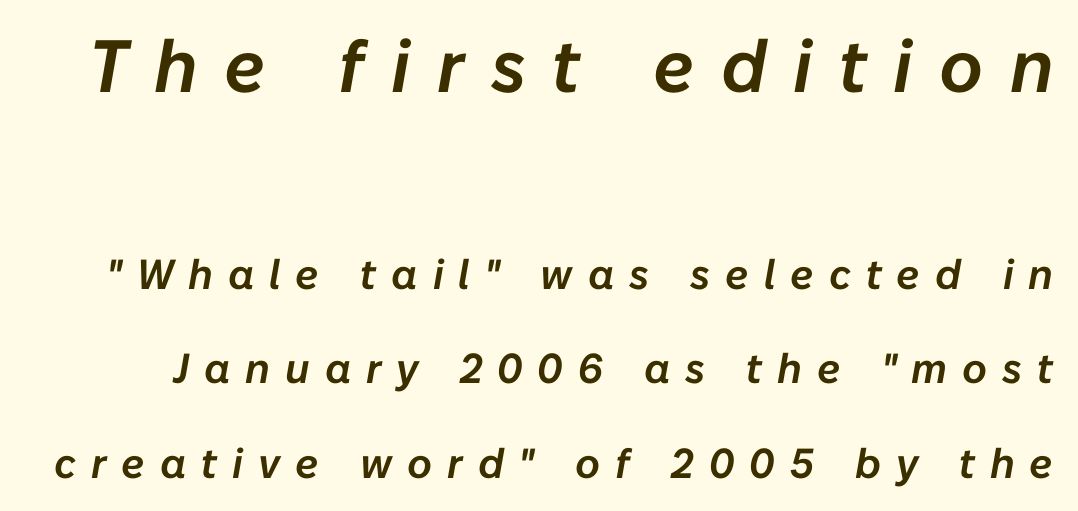
Q: Is the text italic (slanted)? A: Yes, it leans right by about 10 degrees.
Q: Is the text underlined? A: No.
Q: Is the spacing between letters normal or unusually wide? A: Unusually wide.
Q: Is the spacing between lines tight, normal or loose? A: Loose.
Q: Which block of text is set in a larger size, the first (top) or the second (bottom)? A: The first (top) one.
Q: Width (condensed, normal, or wide)? A: Normal.
Q: Stroke contrast? A: Low.
Q: x-height? A: Medium.
Q: Monospaced? A: No.
